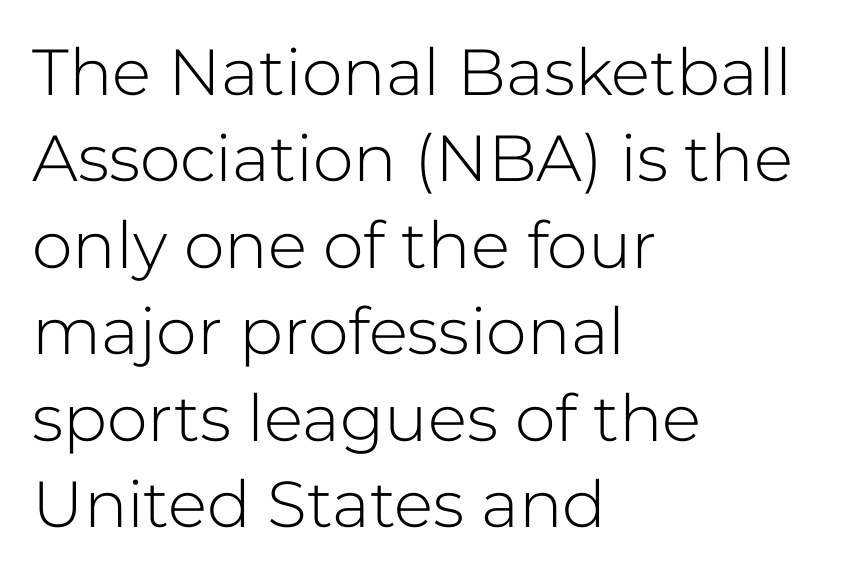
Q: Is the text bold? A: No.
Q: Is the text italic (slanted)? A: No, it is upright.
Q: Is the typeface a serif or a sans-serif typeface? A: Sans-serif.
Q: Is the text underlined? A: No.
Q: How is the paragraph aligned? A: Left-aligned.
Q: Is the spacing between letters normal or unusually wide? A: Normal.
Q: Is the spacing between lines tight, normal or loose? A: Normal.
Q: Width (condensed, normal, or wide)? A: Normal.
Q: Stroke contrast? A: Low.
Q: x-height? A: Medium.
Q: Monospaced? A: No.
